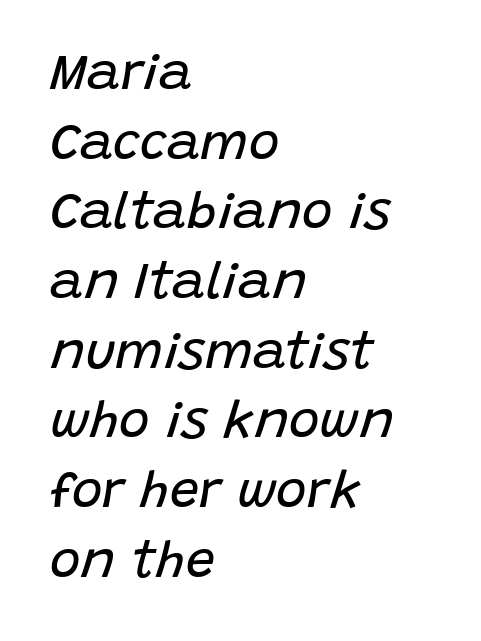
The passage shown stacks its lines at a standard gap. Stroke mass is kept to a normal reading level or below. Words appear dense and cohesive because spacing is normal. Looks like regular typesetting: each glyph gets only the width it needs.
